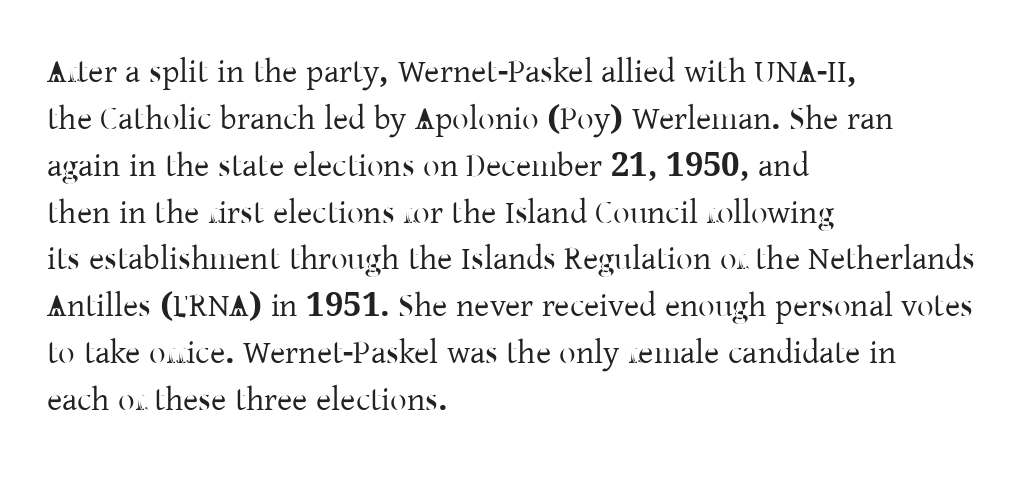
{"serif": "yes", "italic": "no", "width": "normal", "stroke_contrast": "low", "x_height": "medium", "monospaced": "no", "underline": "no", "align": "left", "line_spacing": "normal", "line_spacing_ratio": 1.42, "letter_spacing": "normal", "letter_spacing_em": 0.0, "glyph_px": 33}
